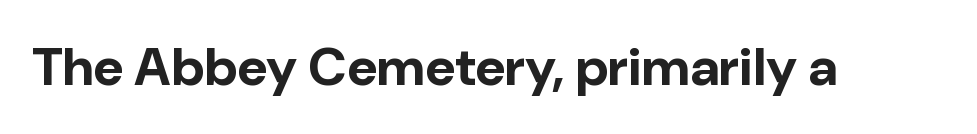
The image shows 53 px bold sans-serif type, upright; set normal letter spacing, not underlined; low stroke contrast and a medium x-height.
